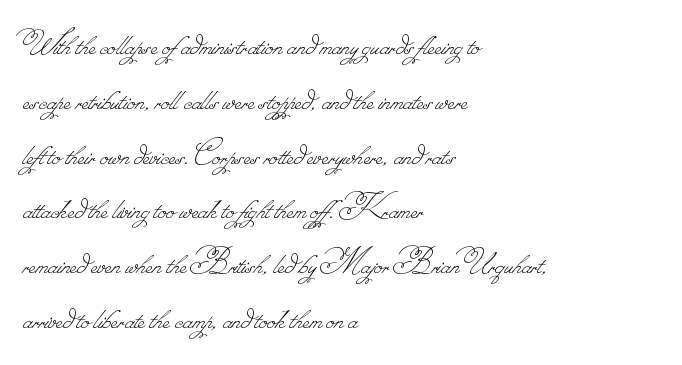
{"bold": "no", "weight": "thin", "width": "normal", "stroke_contrast": "low", "monospaced": "no", "underline": "no", "align": "left", "line_spacing": "normal", "line_spacing_ratio": 1.48, "letter_spacing": "normal", "letter_spacing_em": 0.0, "glyph_px": 37}
